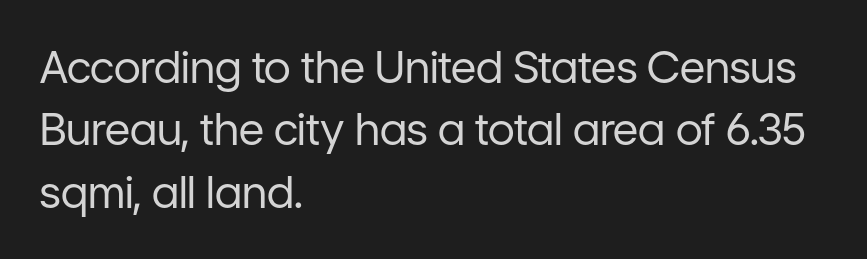
Q: Is the text bold? A: No.
Q: Is the text italic (slanted)? A: No, it is upright.
Q: Is the typeface a serif or a sans-serif typeface? A: Sans-serif.
Q: Is the text underlined? A: No.
Q: How is the paragraph aligned? A: Left-aligned.
Q: Is the spacing between letters normal or unusually wide? A: Normal.
Q: Is the spacing between lines tight, normal or loose? A: Normal.
Q: Width (condensed, normal, or wide)? A: Normal.
Q: Stroke contrast? A: Low.
Q: x-height? A: Medium.
Q: Monospaced? A: No.
